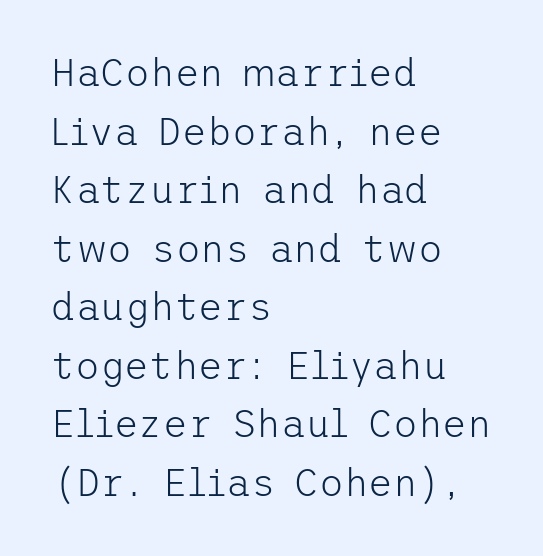
Q: Is the text bold? A: No.
Q: Is the text italic (slanted)? A: No, it is upright.
Q: Is the typeface a serif or a sans-serif typeface? A: Sans-serif.
Q: Is the text underlined? A: No.
Q: How is the paragraph aligned? A: Left-aligned.
Q: Is the spacing between letters normal or unusually wide? A: Normal.
Q: Is the spacing between lines tight, normal or loose? A: Normal.
Q: Width (condensed, normal, or wide)? A: Normal.
Q: Stroke contrast? A: Low.
Q: x-height? A: Medium.
